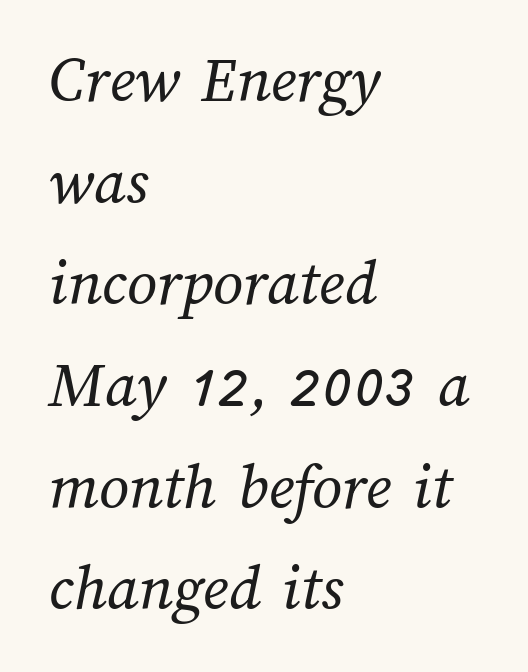
Q: Is the text bold? A: No.
Q: Is the text underlined? A: No.
Q: How is the paragraph aligned? A: Left-aligned.
Q: Is the spacing between letters normal or unusually wide? A: Normal.
Q: Is the spacing between lines tight, normal or loose? A: Normal.
Q: Width (condensed, normal, or wide)? A: Normal.
Q: Stroke contrast? A: Medium.
Q: x-height? A: Medium.
Q: Monospaced? A: No.
